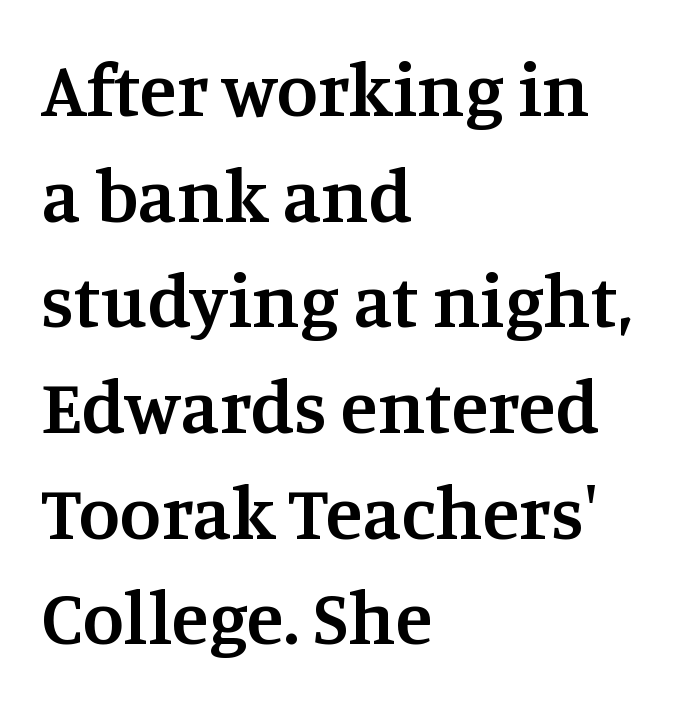
{"serif": "yes", "italic": "no", "bold": "semi", "weight": "semibold", "width": "normal", "stroke_contrast": "medium", "x_height": "large", "monospaced": "no", "underline": "no", "align": "left", "line_spacing": "normal", "line_spacing_ratio": 1.39, "letter_spacing": "normal", "letter_spacing_em": 0.0, "glyph_px": 76}
